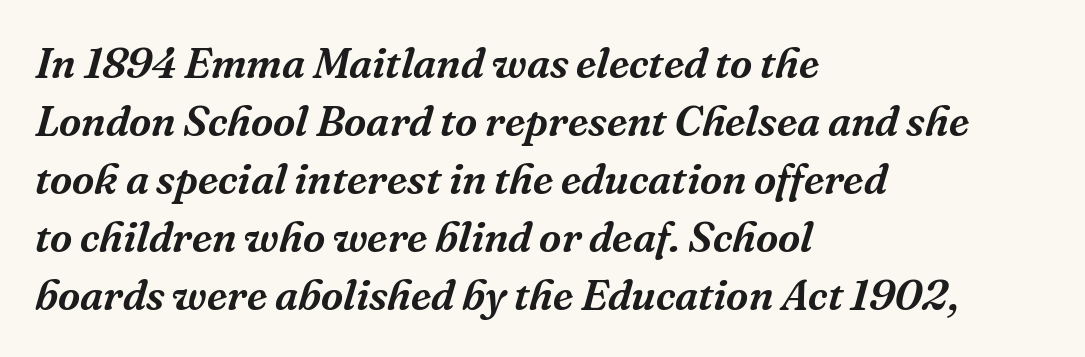
{"serif": "yes", "italic": "yes", "lean": "right", "slant_degrees": 16, "width": "normal", "stroke_contrast": "medium", "x_height": "medium", "monospaced": "no", "underline": "no", "align": "left", "line_spacing": "normal", "line_spacing_ratio": 1.35, "letter_spacing": "normal", "letter_spacing_em": 0.0, "glyph_px": 43}
